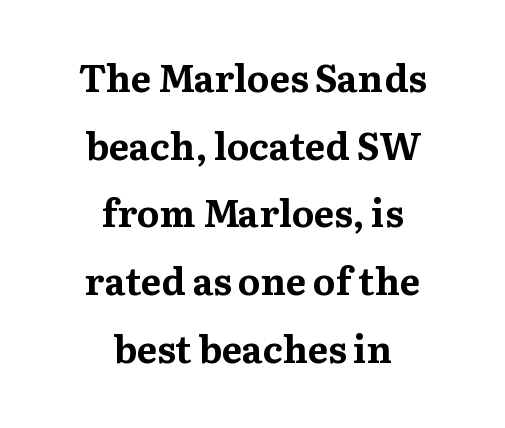
Q: Is the text bold? A: Yes.
Q: Is the text italic (slanted)? A: No, it is upright.
Q: Is the typeface a serif or a sans-serif typeface? A: Serif.
Q: Is the text underlined? A: No.
Q: How is the paragraph aligned? A: Centered.
Q: Is the spacing between letters normal or unusually wide? A: Normal.
Q: Width (condensed, normal, or wide)? A: Normal.
Q: Stroke contrast? A: Medium.
Q: x-height? A: Medium.
Q: Monospaced? A: No.
